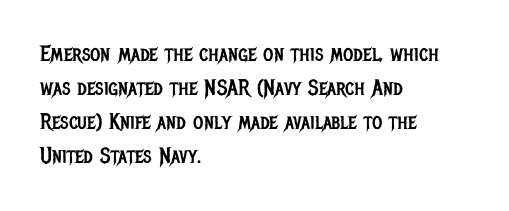
Q: Is the text bold? A: No.
Q: Is the text italic (slanted)? A: No, it is upright.
Q: Is the text underlined? A: No.
Q: How is the paragraph aligned? A: Left-aligned.
Q: Is the spacing between letters normal or unusually wide? A: Normal.
Q: Is the spacing between lines tight, normal or loose? A: Normal.
